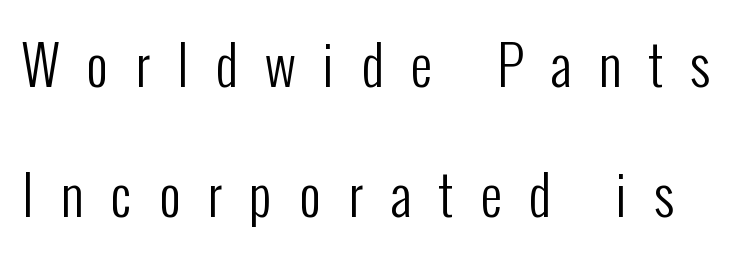
Q: Is the text bold? A: No.
Q: Is the text italic (slanted)? A: No, it is upright.
Q: Is the typeface a serif or a sans-serif typeface? A: Sans-serif.
Q: Is the text underlined? A: No.
Q: Is the spacing between letters normal or unusually wide? A: Unusually wide.
Q: Is the spacing between lines tight, normal or loose? A: Loose.
Q: Width (condensed, normal, or wide)? A: Condensed.
Q: Stroke contrast? A: Low.
Q: x-height? A: Medium.
Q: Monospaced? A: No.
